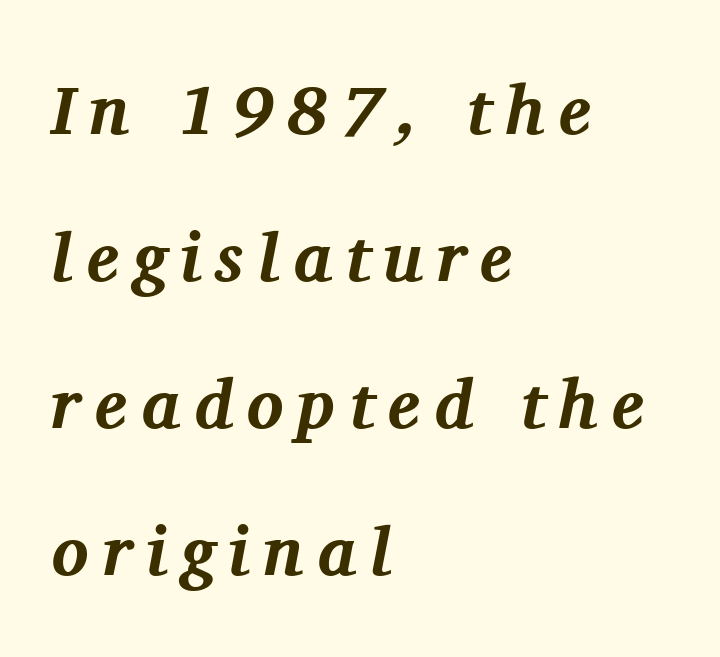
The tracking jumps out immediately: characters are airy and widely separated. Only glyphs here, with clear space below each row. What kind of face is this? One with serifs. Short and long lines alike share a common starting point at left. Does the lettering tilt? It does — this is italic.
